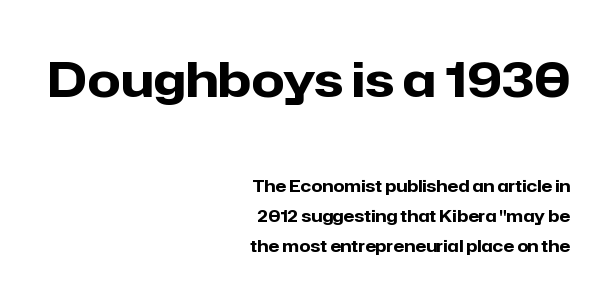
The image shows 48 px heavy sans-serif type, upright; set right-aligned, line spacing 1.88x, normal letter spacing, not underlined; the first (top) block is 3.0x larger; low stroke contrast and a medium x-height.
